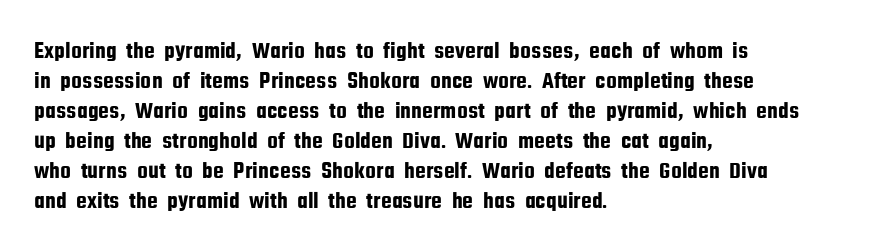
The image shows 24 px text type, upright; set left-aligned, normal line spacing (1.25x), normal letter spacing, not underlined.
